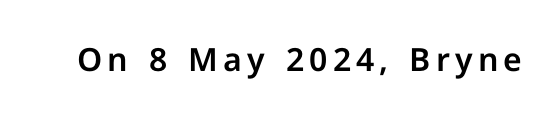
The image shows 32 px sans-serif type, upright; set not underlined; low stroke contrast and a medium x-height.
